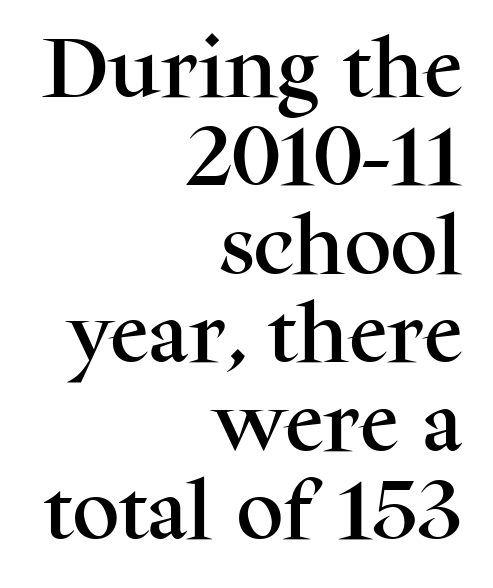
Teacher's note: observe the even right margin — that is flush-right alignment. Anything drawn beneath the words? Only blank space. I'd call this a serif setting — the letters wear small feet. The leading is moderate, giving the passage an even texture. Looks like regular typesetting: each glyph gets only the width it needs. Honestly, the letter spacing is just normal — you wouldn't notice it.
